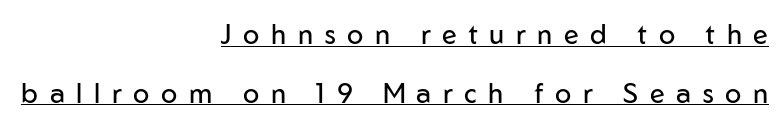
Q: Is the text bold? A: No.
Q: Is the text italic (slanted)? A: No, it is upright.
Q: Is the text underlined? A: Yes.
Q: How is the paragraph aligned? A: Right-aligned.
Q: Is the spacing between letters normal or unusually wide? A: Unusually wide.
Q: Is the spacing between lines tight, normal or loose? A: Loose.
